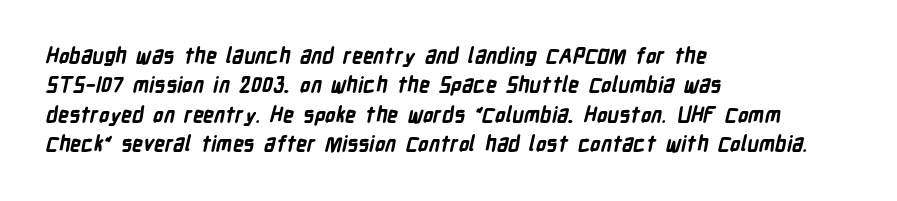
The image shows 21 px bold type; set left-aligned, normal line spacing (1.4x), normal letter spacing, not underlined.
